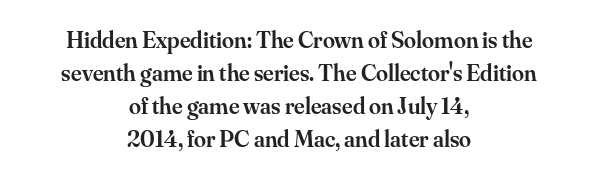
The letterforms sit shoulder to shoulder at normal distance. Posture: straight, roman, zero tilt. Layout note: lines centered. Honestly, there is no underline to notice here at all. Does the weight exceed regular? Yes, but only to semibold. The leading is moderate, giving the passage an even texture.
